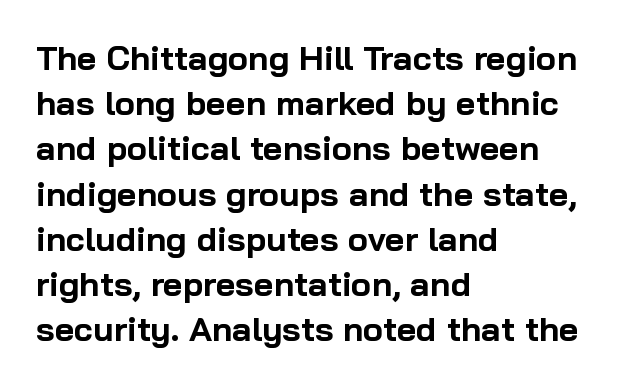
When letters stand straight like this, we call the style roman or upright. Horizontally, the lines are justified to the leading edge only. Spacing verdict: proportional, widths tailored to each character. The leading is moderate, giving the passage an even texture. On the weight axis this lands at bold, roughly 700. Look at the tracking — it's just the regular setting, nothing added.
